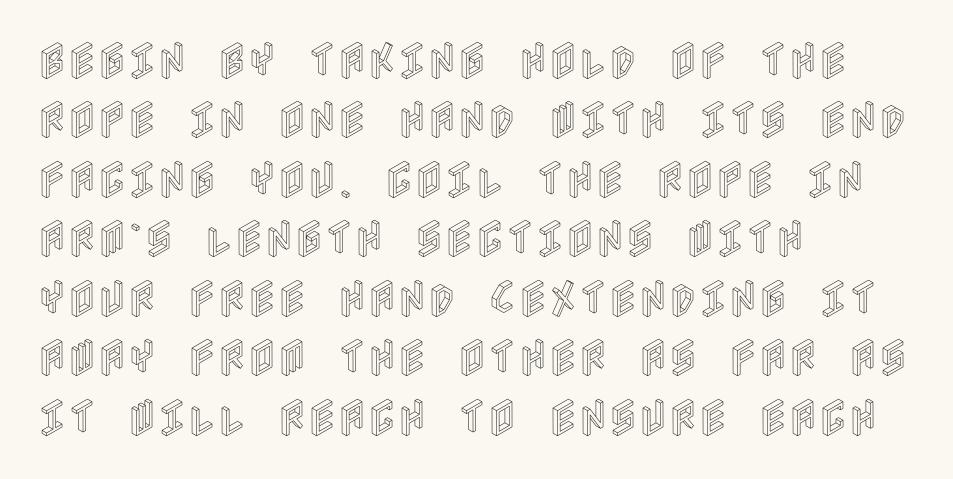
Q: Is the text italic (slanted)? A: No, it is upright.
Q: Is the text underlined? A: No.
Q: How is the paragraph aligned? A: Left-aligned.
Q: Is the spacing between letters normal or unusually wide? A: Normal.
Q: Is the spacing between lines tight, normal or loose? A: Normal.
Q: Width (condensed, normal, or wide)? A: Condensed.
Q: x-height? A: Large.
